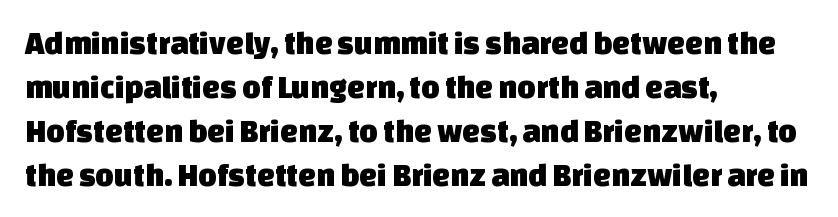
Q: Is the typeface a serif or a sans-serif typeface? A: Sans-serif.
Q: Is the text underlined? A: No.
Q: How is the paragraph aligned? A: Left-aligned.
Q: Is the spacing between letters normal or unusually wide? A: Normal.
Q: Is the spacing between lines tight, normal or loose? A: Normal.
Q: Width (condensed, normal, or wide)? A: Normal.
Q: Stroke contrast? A: Low.
Q: x-height? A: Large.
Q: Monospaced? A: No.
